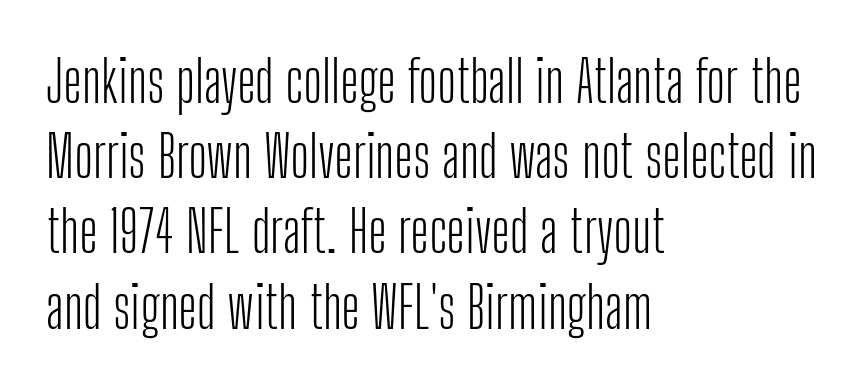
Q: Is the text bold? A: No.
Q: Is the text italic (slanted)? A: No, it is upright.
Q: Is the typeface a serif or a sans-serif typeface? A: Sans-serif.
Q: Is the text underlined? A: No.
Q: How is the paragraph aligned? A: Left-aligned.
Q: Is the spacing between letters normal or unusually wide? A: Normal.
Q: Is the spacing between lines tight, normal or loose? A: Normal.
Q: Width (condensed, normal, or wide)? A: Condensed.
Q: Stroke contrast? A: Low.
Q: x-height? A: Medium.
Q: Monospaced? A: No.
